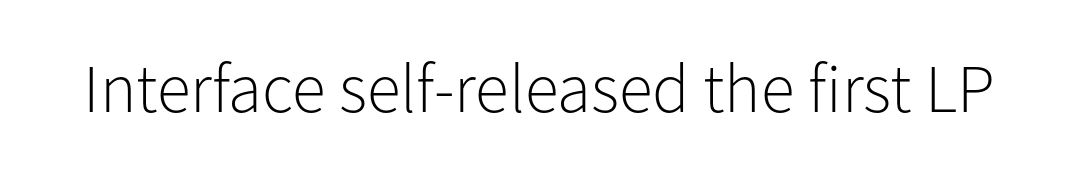
Weight: in the light-to-regular range. Quick note: underline off. The axis of the letterforms is exactly vertical. Think of a printed novel: that variable character pitch is what you see here. Check where the strokes stop: nothing finishes them off — pure sans. The line texture is even and compact thanks to regular tracking.
